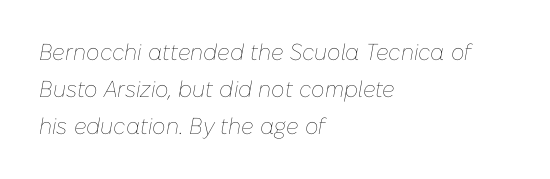
The image shows 23 px text type, italic (leaning right); set left-aligned, normal line spacing (1.61x), normal letter spacing, not underlined.
